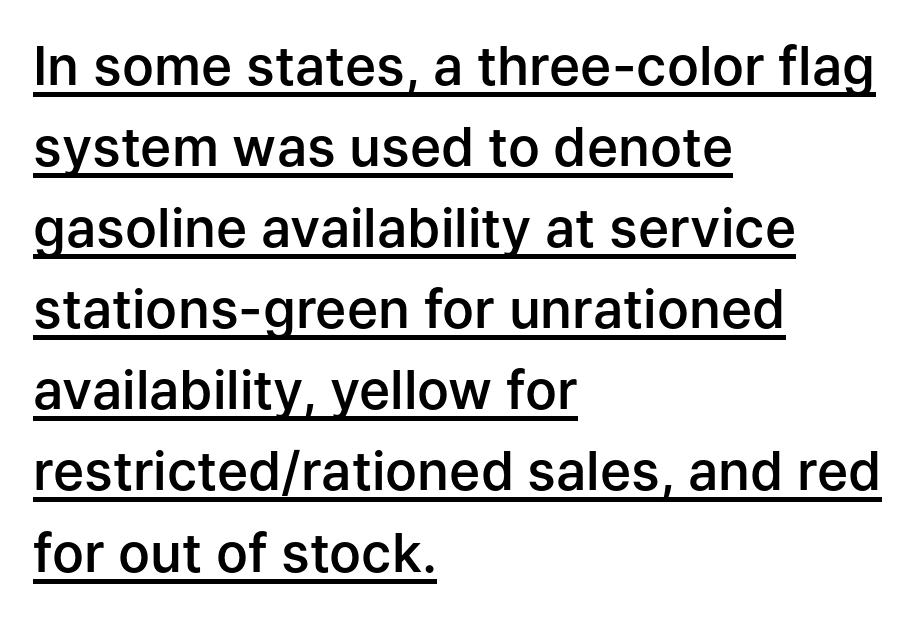
The typesetting leans somewhat heavy: a semibold. Horizontal alignment here is leftward, the default for most running prose. Students, observe: this is what conventionally led text looks like. A typesetter would call this proportional, since set widths differ per character. Designer's note — italics off, roman on. A sans-serif font was chosen for this passage.
